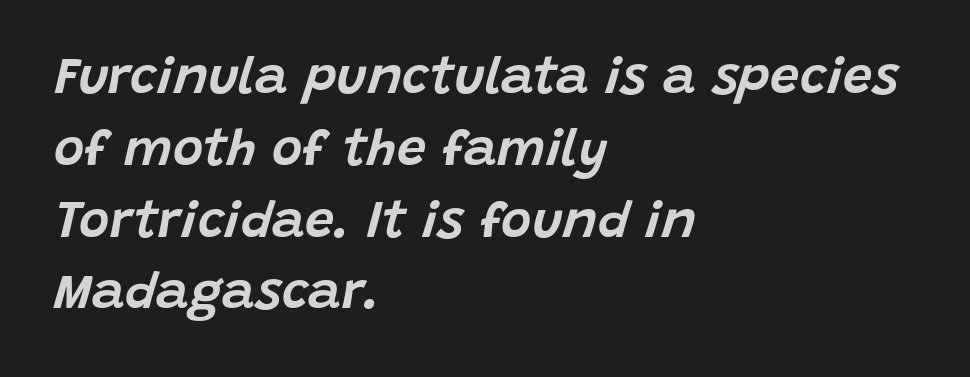
Q: Is the text italic (slanted)? A: Yes, it leans right by about 15 degrees.
Q: Is the text underlined? A: No.
Q: How is the paragraph aligned? A: Left-aligned.
Q: Is the spacing between letters normal or unusually wide? A: Normal.
Q: Is the spacing between lines tight, normal or loose? A: Normal.
Q: Width (condensed, normal, or wide)? A: Normal.
Q: Stroke contrast? A: Low.
Q: x-height? A: Large.
Q: Monospaced? A: No.
